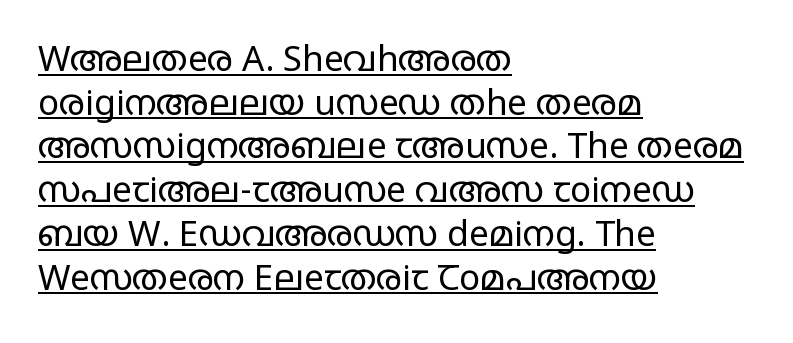
The image shows 35 px regular-weight, wide sans-serif type, upright; set left-aligned, normal line spacing (1.25x), normal letter spacing, underlined; low stroke contrast and a large x-height.
